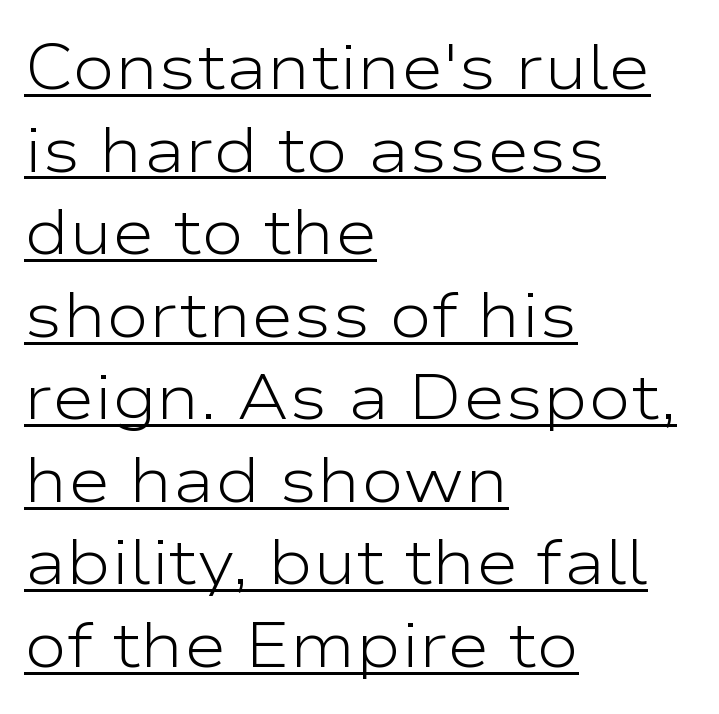
The image shows 64 px light, wide sans-serif type, upright; set left-aligned, normal line spacing (1.29x), normal letter spacing, underlined; low stroke contrast and a medium x-height.
